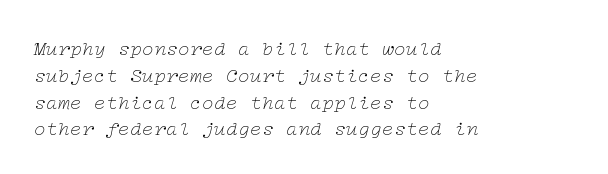
Words float on clear page, feet unadorned. Short note: letters normally spaced. This sample uses an oblique cut, with every glyph tilted off the vertical. Stroke thickness stays within the range of a standard reading face or lighter.
